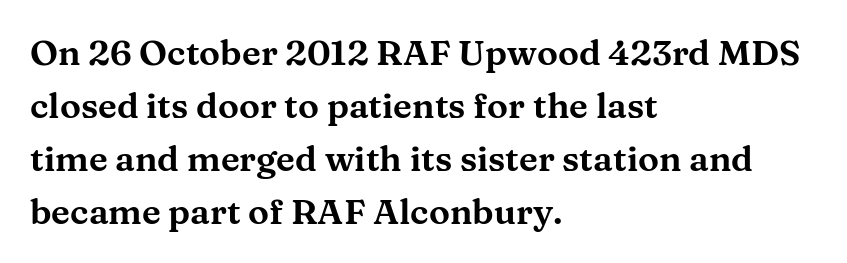
Q: Is the text italic (slanted)? A: No, it is upright.
Q: Is the typeface a serif or a sans-serif typeface? A: Serif.
Q: Is the text underlined? A: No.
Q: How is the paragraph aligned? A: Left-aligned.
Q: Is the spacing between letters normal or unusually wide? A: Normal.
Q: Is the spacing between lines tight, normal or loose? A: Normal.
Q: Width (condensed, normal, or wide)? A: Wide.
Q: Stroke contrast? A: Medium.
Q: x-height? A: Medium.
Q: Monospaced? A: No.
